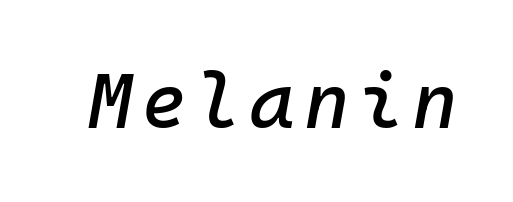
The image shows 78 px text type, italic (leaning right); set not underlined; low stroke contrast and a medium x-height.
